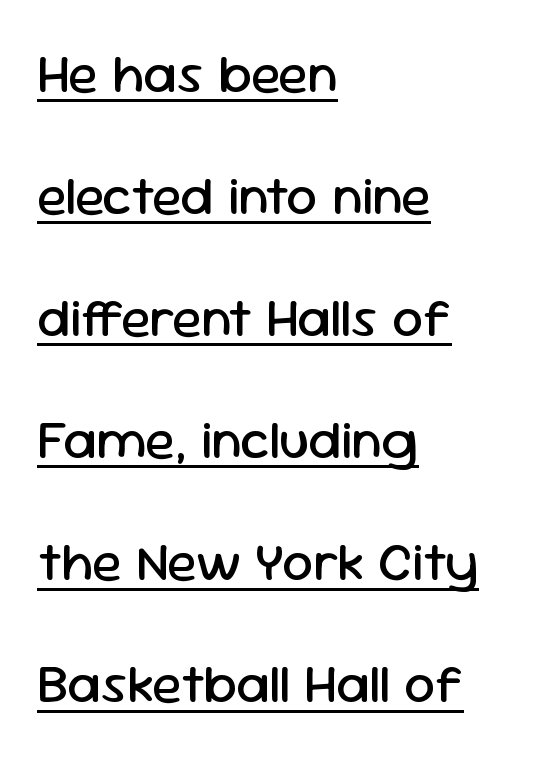
{"serif": "no", "italic": "no", "bold": "no", "weight": "regular", "width": "normal", "stroke_contrast": "low", "x_height": "medium", "monospaced": "no", "underline": "yes", "align": "left", "line_spacing": "loose", "line_spacing_ratio": 2.22, "letter_spacing": "normal", "letter_spacing_em": 0.0, "glyph_px": 55}
